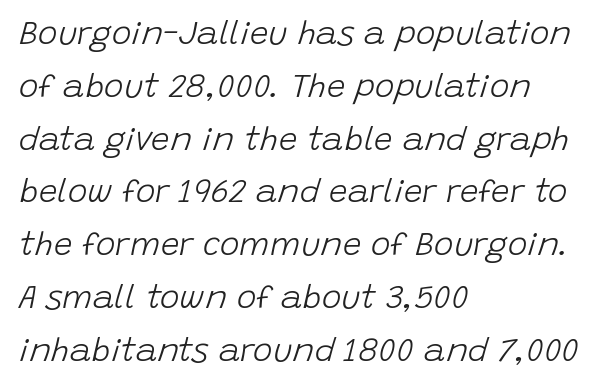
Q: Is the text bold? A: No.
Q: Is the text italic (slanted)? A: Yes, it leans right by about 15 degrees.
Q: Is the text underlined? A: No.
Q: How is the paragraph aligned? A: Left-aligned.
Q: Is the spacing between letters normal or unusually wide? A: Normal.
Q: Is the spacing between lines tight, normal or loose? A: Normal.
Q: Width (condensed, normal, or wide)? A: Normal.
Q: Stroke contrast? A: Low.
Q: x-height? A: Large.
Q: Monospaced? A: No.
